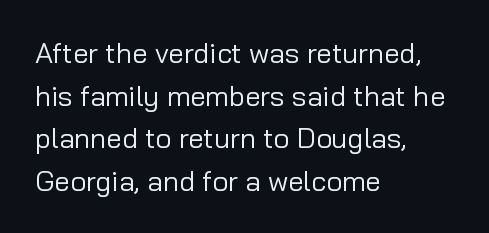
Q: Is the text bold? A: No.
Q: Is the text italic (slanted)? A: No, it is upright.
Q: Is the typeface a serif or a sans-serif typeface? A: Sans-serif.
Q: Is the text underlined? A: No.
Q: How is the paragraph aligned? A: Left-aligned.
Q: Is the spacing between letters normal or unusually wide? A: Normal.
Q: Is the spacing between lines tight, normal or loose? A: Normal.
Q: Width (condensed, normal, or wide)? A: Normal.
Q: Stroke contrast? A: Low.
Q: x-height? A: Medium.
Q: Monospaced? A: No.
